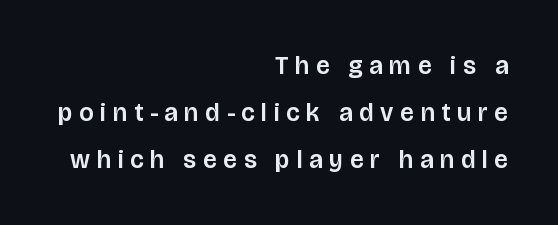
The image shows 25 px text type, upright; set right-aligned, line spacing 1.88x, unusually wide letter spacing (+0.27 em), not underlined.
